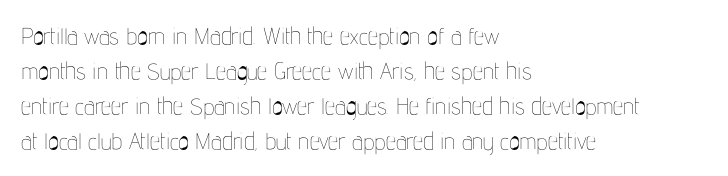
Weight: not bold — regular or lighter. The typesetter chose a ragged-right arrangement here. Each new line begins a customary step beneath the previous one. You could call the tracking neutral — neither tight nor loose. Only glyphs here, with clear space below each row. You can tell it's not italic because the verticals are truly vertical.
